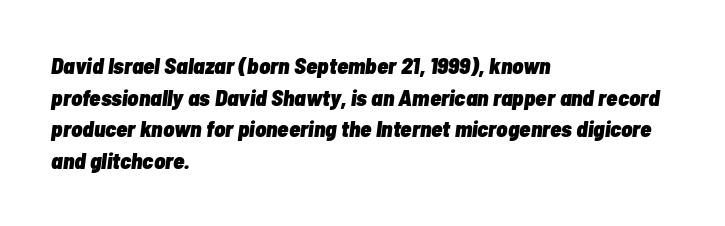
{"italic": "yes", "lean": "right", "slant_degrees": 7, "bold": "yes", "underline": "no", "align": "left", "line_spacing": "normal", "line_spacing_ratio": 1.38, "letter_spacing": "normal", "letter_spacing_em": 0.0, "glyph_px": 23}
